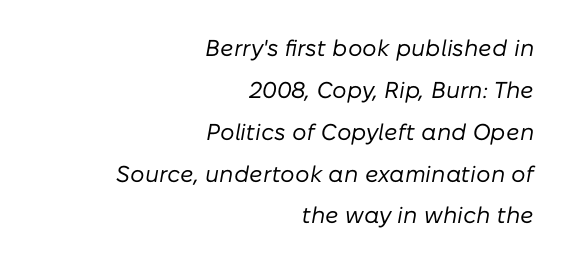
{"italic": "yes", "lean": "right", "slant_degrees": 10, "bold": "no", "underline": "no", "align": "right", "line_spacing_ratio": 1.82, "letter_spacing": "normal", "letter_spacing_em": 0.0, "glyph_px": 23}
